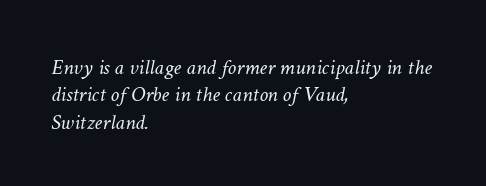
{"italic": "yes", "lean": "right", "slant_degrees": 11, "bold": "no", "underline": "no", "align": "left", "line_spacing": "normal", "line_spacing_ratio": 1.25, "letter_spacing": "normal", "letter_spacing_em": 0.0, "glyph_px": 22}
